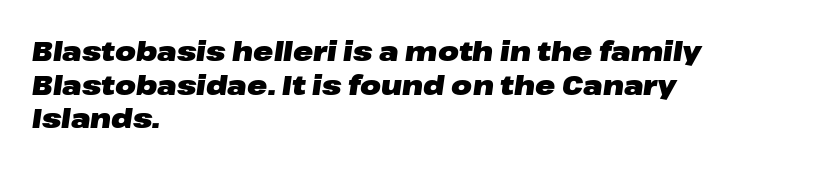
Caption: multi-line text, flush left, ragged right. The glyphs look as if they've been sheared to an angle. Every letter is thick-stroked: bold, no question. The passage shown has conventional tracking throughout. Quick note: interline space is typical. A bare baseline throughout the passage.
